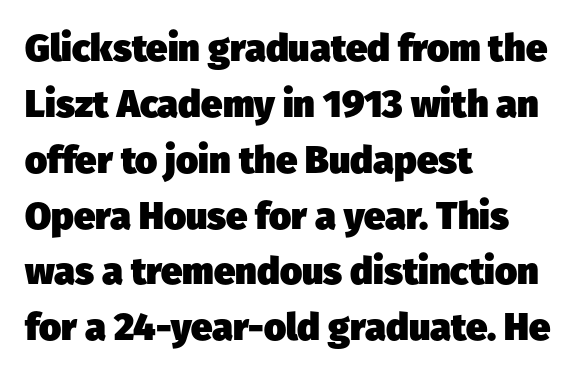
Teacher's note: observe the even left margin — that is flush-left alignment. A full-strength bold gives these letters their thick strokes. No extra tracking has been applied to these lines. Vertically, the passage feels balanced, rows spaced as you'd expect. Observe the absence of serifs on each vertical stroke in this sample. The passage shown is typed in a proportional face where columns would drift.
